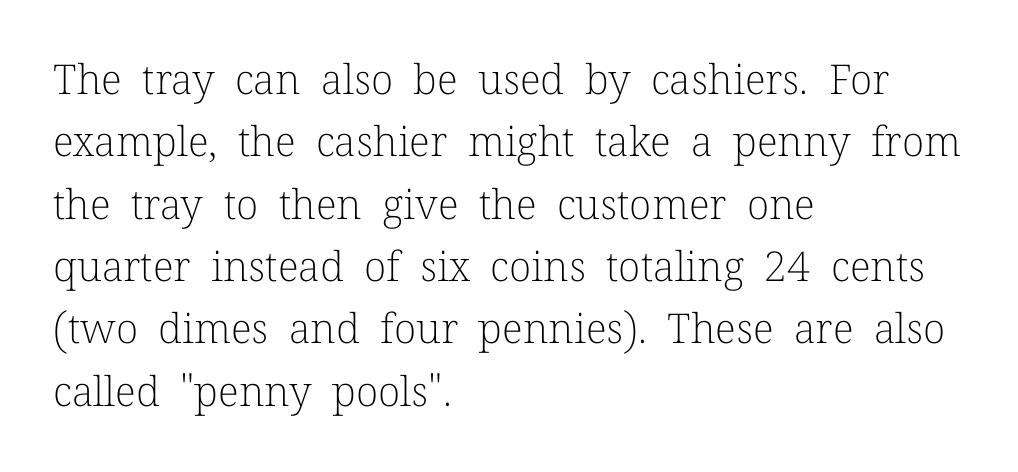
The image shows 41 px light serif type, upright; set left-aligned, normal line spacing (1.52x), normal letter spacing, not underlined; low stroke contrast and a medium x-height.
